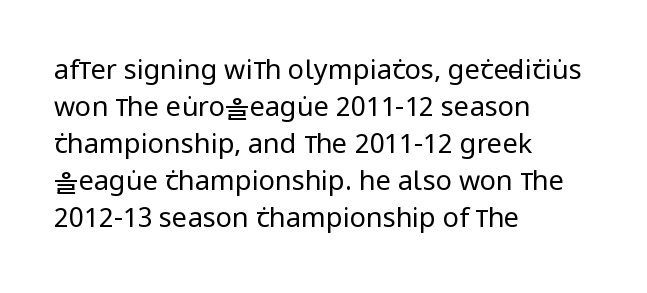
The image shows 27 px text type, upright; set left-aligned, normal line spacing (1.37x), normal letter spacing, not underlined.
